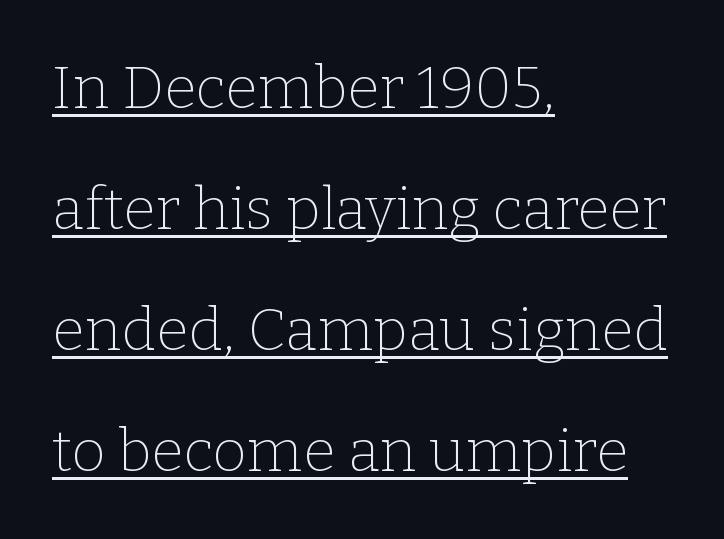
Regarding serifs, this sample has them. The rendering uses natural spacing where letterforms have individual widths. This sample uses plain, unmodified letter spacing. Descenders here cross a horizontal rule under the line. Short and long lines alike share a common starting point at left.
